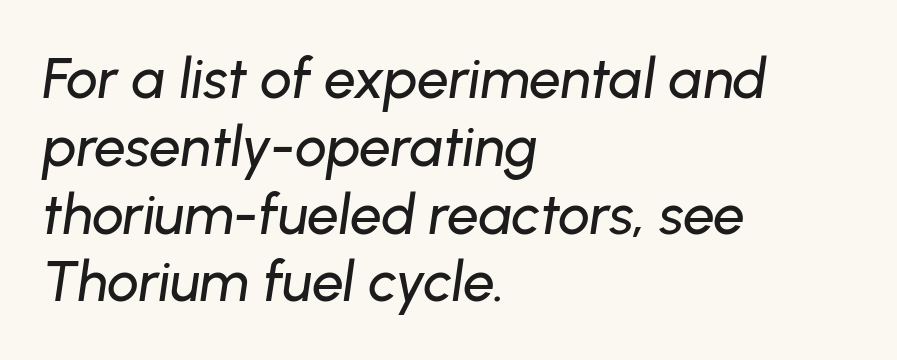
{"italic": "yes", "lean": "right", "slant_degrees": 8, "width": "normal", "stroke_contrast": "low", "x_height": "medium", "monospaced": "no", "underline": "no", "align": "left", "line_spacing_ratio": 1.21, "letter_spacing": "normal", "letter_spacing_em": 0.0, "glyph_px": 56}
